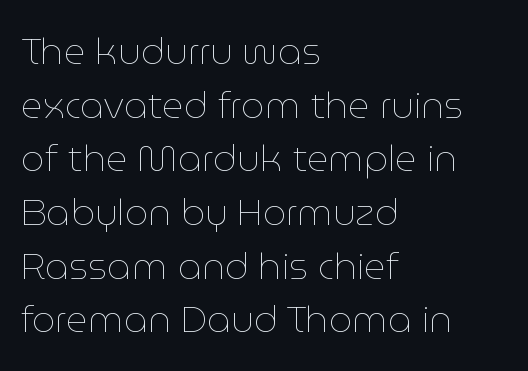
The image shows 37 px thin type, upright; set left-aligned, normal line spacing (1.45x), normal letter spacing, not underlined; low stroke contrast and a medium x-height.
